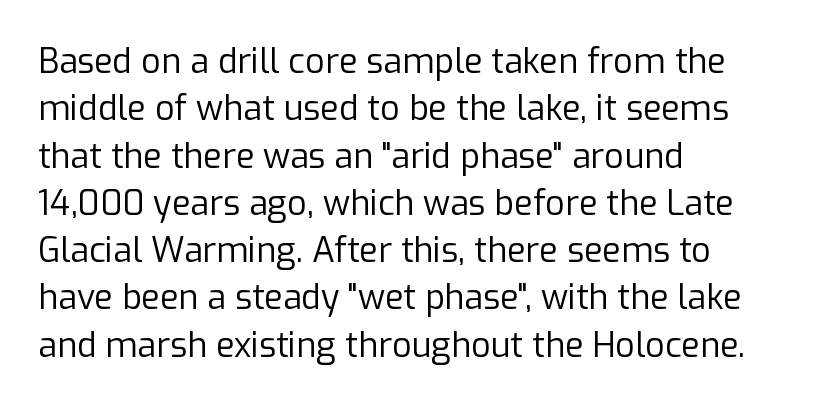
Q: Is the text bold? A: No.
Q: Is the text italic (slanted)? A: No, it is upright.
Q: Is the typeface a serif or a sans-serif typeface? A: Sans-serif.
Q: Is the text underlined? A: No.
Q: How is the paragraph aligned? A: Left-aligned.
Q: Is the spacing between letters normal or unusually wide? A: Normal.
Q: Is the spacing between lines tight, normal or loose? A: Normal.
Q: Width (condensed, normal, or wide)? A: Normal.
Q: Stroke contrast? A: Low.
Q: x-height? A: Medium.
Q: Monospaced? A: No.
